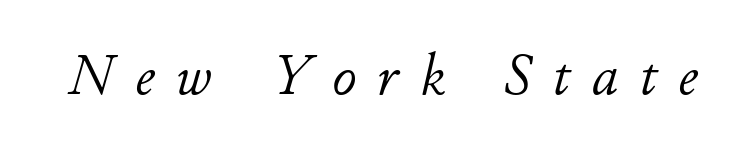
Q: Is the text bold? A: No.
Q: Is the text italic (slanted)? A: Yes, it leans right by about 11 degrees.
Q: Is the text underlined? A: No.
Q: Is the spacing between letters normal or unusually wide? A: Unusually wide.
Q: Width (condensed, normal, or wide)? A: Normal.
Q: Stroke contrast? A: Low.
Q: x-height? A: Small.
Q: Monospaced? A: No.
